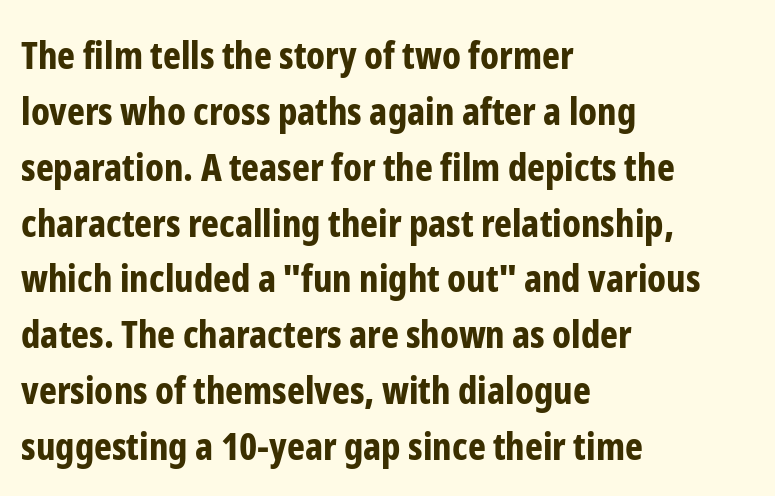
The image shows 38 px bold, condensed sans-serif type, upright; set left-aligned, normal line spacing (1.47x), normal letter spacing, not underlined; low stroke contrast and a medium x-height.
